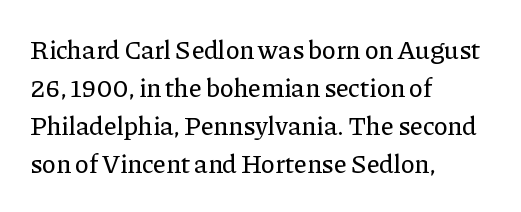
The image shows 26 px text type, upright; set left-aligned, normal line spacing (1.46x), normal letter spacing, not underlined.
